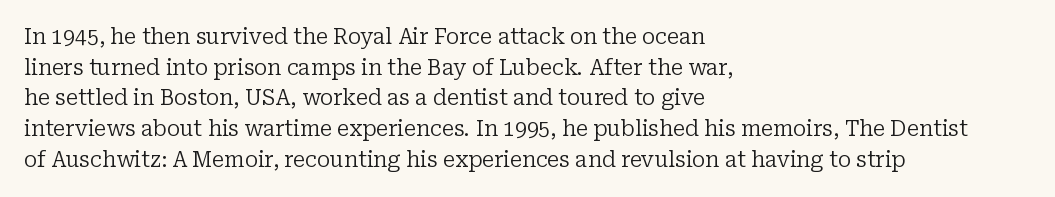
Q: Is the text bold? A: No.
Q: Is the text italic (slanted)? A: No, it is upright.
Q: Is the text underlined? A: No.
Q: How is the paragraph aligned? A: Left-aligned.
Q: Is the spacing between letters normal or unusually wide? A: Normal.
Q: Is the spacing between lines tight, normal or loose? A: Normal.
